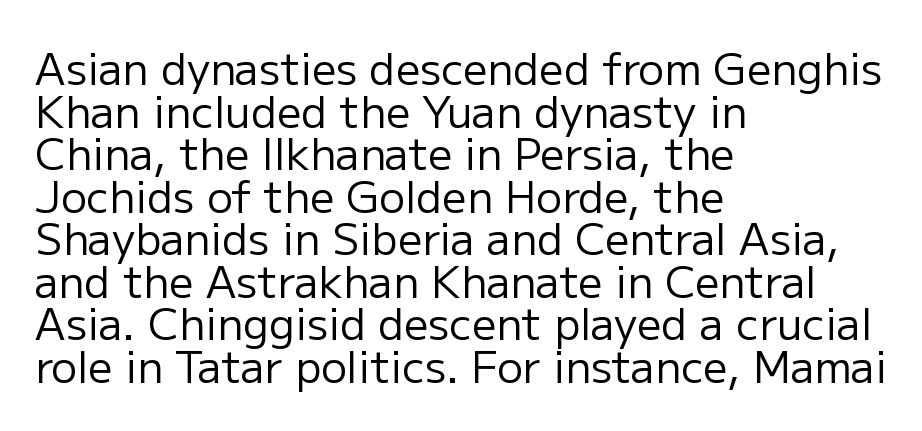
Left-aligned paragraph, ragged on the right. The face used here is proportionally spaced, like ordinary book or web type. This sample uses a sans-serif face. This sample trades vertical openness for compactness between lines. Words float on clear page, feet unadorned. This is roman type, the default non-slanted kind.
